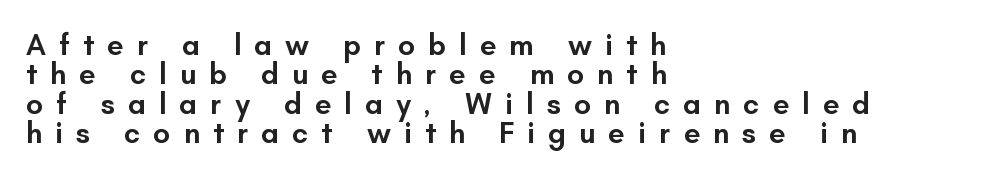
The image shows 30 px semibold sans-serif type, upright; set left-aligned, tight line spacing (0.98x), unusually wide letter spacing (+0.43 em), not underlined; low stroke contrast and a small x-height.
